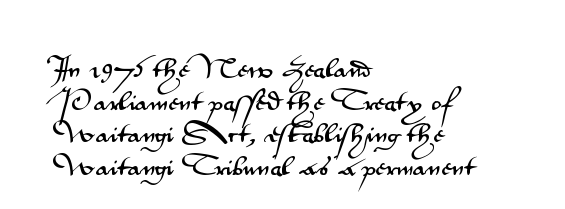
{"underline": "no", "align": "left", "line_spacing": "normal", "line_spacing_ratio": 1.55, "letter_spacing": "normal", "letter_spacing_em": 0.0, "glyph_px": 21}
